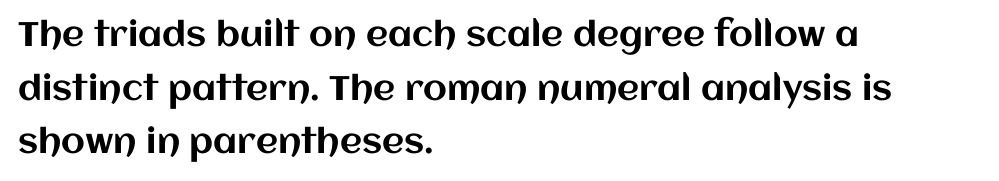
Short and long lines alike share a common starting point at left. Short note: letters normally spaced. Looks like regular typesetting: each glyph gets only the width it needs. The foot of each line stays bare and open. The typography opts for an upright posture over an oblique one. Students, observe: this is what conventionally led text looks like.
